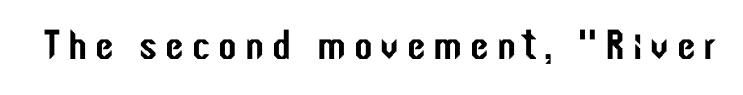
The passage shown is typed in a proportional face where columns would drift. Serifs: no, the terminals of the letterforms are clean. Vertical strokes here are truly vertical. The zone under the glyphs is completely vacant.
